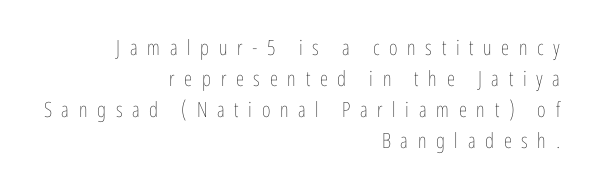
{"italic": "no", "bold": "no", "underline": "no", "align": "right", "line_spacing": "normal", "line_spacing_ratio": 1.48, "letter_spacing": "wide", "letter_spacing_em": 0.46, "glyph_px": 21}
